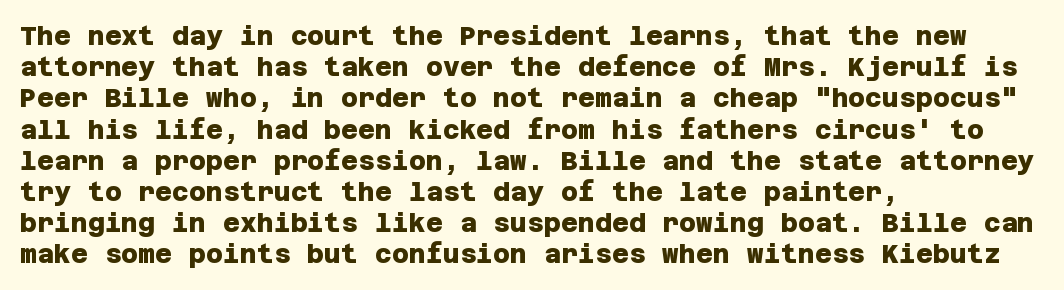
Q: Is the text bold? A: Yes.
Q: Is the text underlined? A: No.
Q: How is the paragraph aligned? A: Left-aligned.
Q: Is the spacing between letters normal or unusually wide? A: Normal.
